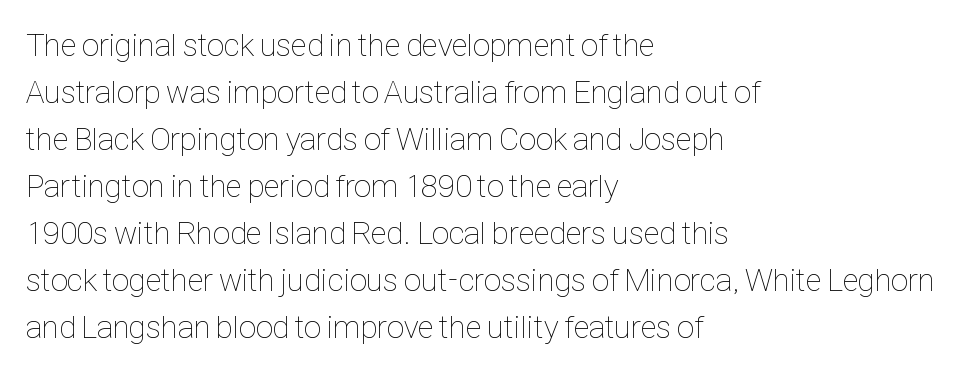
Q: Is the text bold? A: No.
Q: Is the text italic (slanted)? A: No, it is upright.
Q: Is the text underlined? A: No.
Q: How is the paragraph aligned? A: Left-aligned.
Q: Is the spacing between letters normal or unusually wide? A: Normal.
Q: Is the spacing between lines tight, normal or loose? A: Normal.
Q: Width (condensed, normal, or wide)? A: Condensed.
Q: Stroke contrast? A: Low.
Q: x-height? A: Medium.
Q: Monospaced? A: No.
